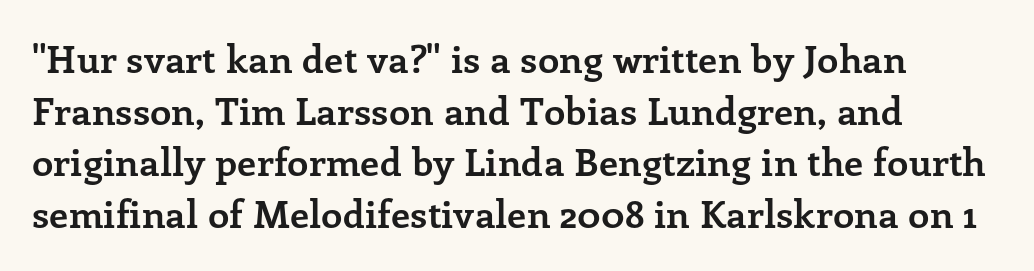
Beneath every word, the page is bare. Nothing unusual about the tracking: characters are spaced as the font intends. The compositor pushed each line to the left boundary. Examine the stroke ends and you'll spot serifs. The lines sit at an ordinary, default distance from one another.
